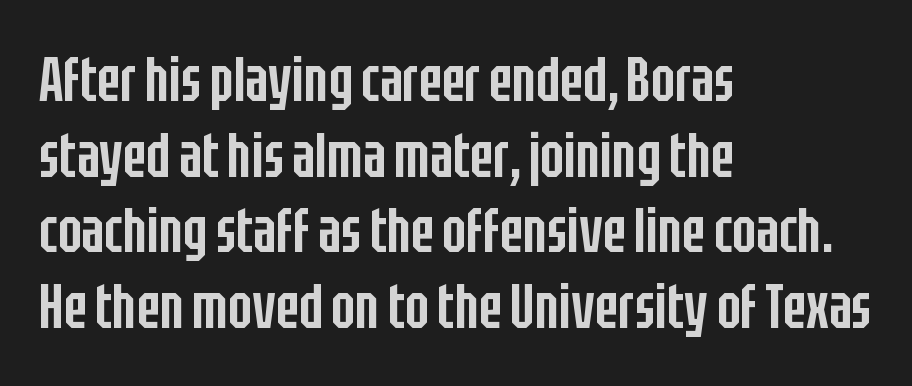
The image shows 62 px semibold, condensed sans-serif type, upright; set left-aligned, line spacing 1.22x, normal letter spacing, not underlined; low stroke contrast and a large x-height.
